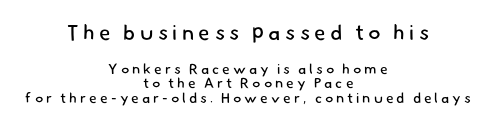
{"bold": "no", "underline": "no", "align": "center", "line_spacing": "tight", "line_spacing_ratio": 1.04, "letter_spacing": "wide", "letter_spacing_em": 0.21, "larger_block": "first", "size_ratio": 1.5, "glyph_px": 21}
